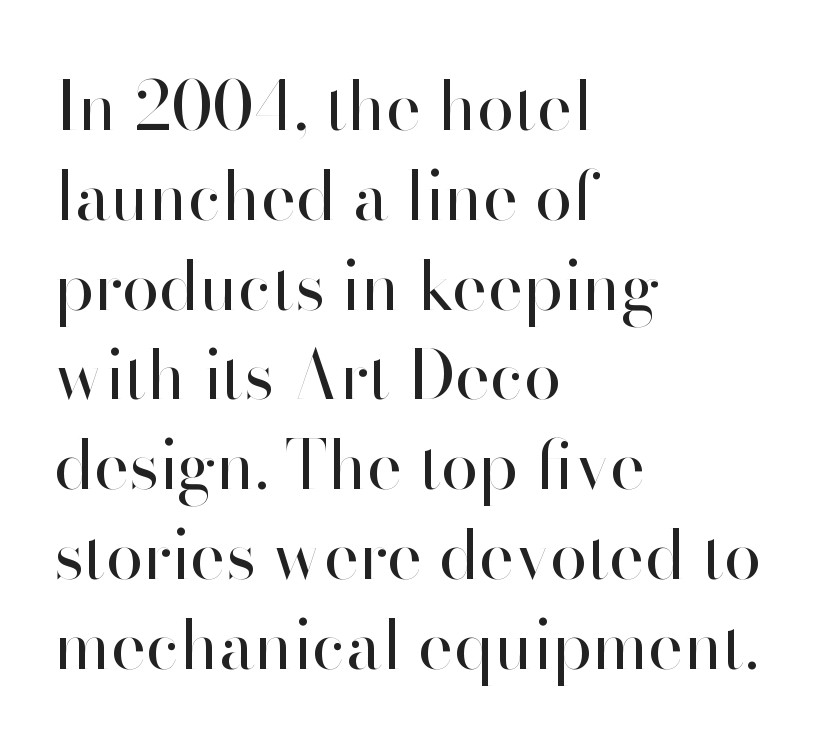
{"serif": "no", "italic": "no", "bold": "no", "weight": "regular", "width": "normal", "stroke_contrast": "high", "x_height": "small", "monospaced": "no", "underline": "no", "align": "left", "line_spacing": "normal", "line_spacing_ratio": 1.34, "letter_spacing": "normal", "letter_spacing_em": 0.0, "glyph_px": 67}
